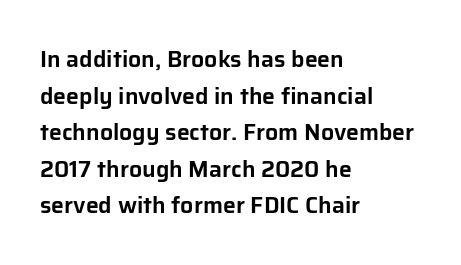
Q: Is the text italic (slanted)? A: No, it is upright.
Q: Is the text underlined? A: No.
Q: How is the paragraph aligned? A: Left-aligned.
Q: Is the spacing between letters normal or unusually wide? A: Normal.
Q: Is the spacing between lines tight, normal or loose? A: Normal.
